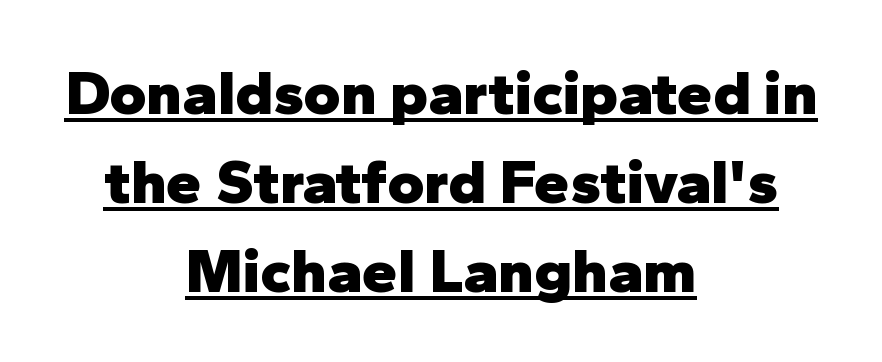
The image shows 63 px heavy sans-serif type, upright; set centered, normal line spacing (1.41x), normal letter spacing, underlined; low stroke contrast and a medium x-height.
